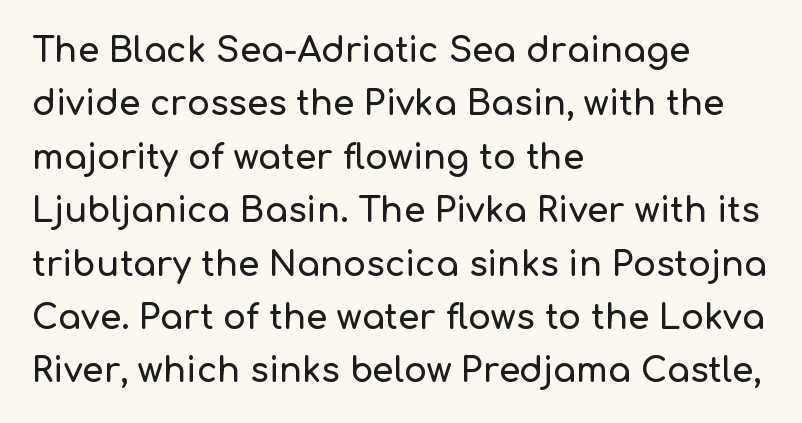
Q: Is the text italic (slanted)? A: No, it is upright.
Q: Is the typeface a serif or a sans-serif typeface? A: Sans-serif.
Q: Is the text underlined? A: No.
Q: How is the paragraph aligned? A: Left-aligned.
Q: Is the spacing between letters normal or unusually wide? A: Normal.
Q: Is the spacing between lines tight, normal or loose? A: Normal.
Q: Width (condensed, normal, or wide)? A: Normal.
Q: Stroke contrast? A: Low.
Q: x-height? A: Medium.
Q: Monospaced? A: No.
